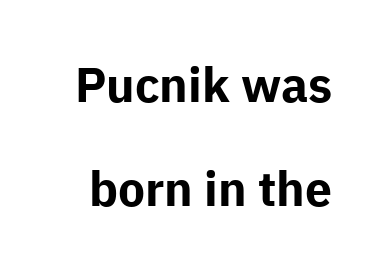
The face used here is a sans, in the tradition of grotesques and geometrics. The face used here is proportionally spaced, like ordinary book or web type. Strokes here are thick enough to call this a true bold. These lines stand farther apart than default settings would place them. Nobody touched the tracking dial on this one.
